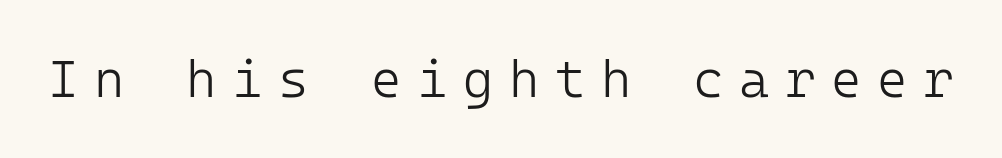
The image shows 52 px light sans-serif type, upright; set unusually wide letter spacing (+0.3 em), not underlined; low stroke contrast and a medium x-height.
